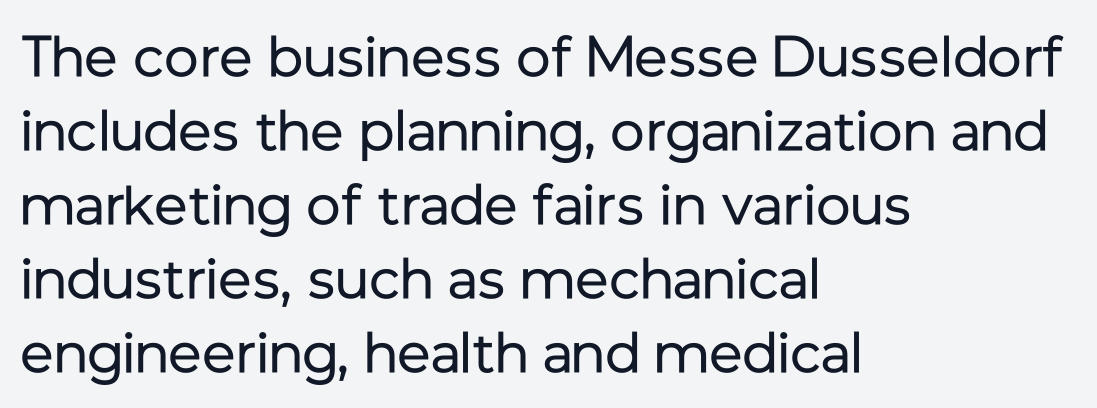
You could call the tracking neutral — neither tight nor loose. The typesetter chose a ragged-right arrangement here. Lines of text with bare space underneath. A roman cut, with each character standing at attention. Observe the absence of serifs on each vertical stroke in this sample. Do the characters align in a grid? No, the font is proportional.
